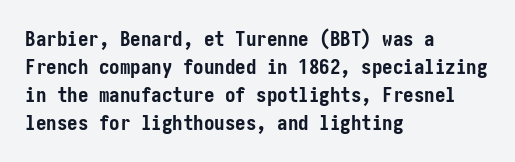
Q: Is the text bold? A: Yes.
Q: Is the text italic (slanted)? A: No, it is upright.
Q: Is the text underlined? A: No.
Q: How is the paragraph aligned? A: Left-aligned.
Q: Is the spacing between letters normal or unusually wide? A: Normal.
Q: Is the spacing between lines tight, normal or loose? A: Normal.
